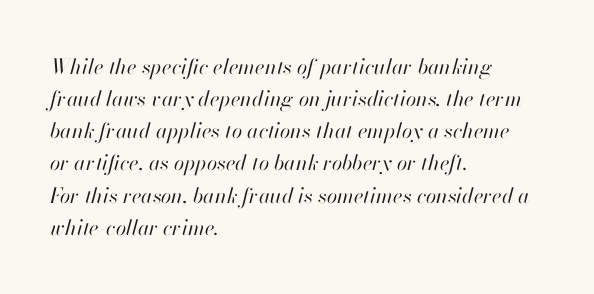
{"italic": "yes", "lean": "right", "slant_degrees": 13, "bold": "no", "underline": "no", "align": "left", "line_spacing": "normal", "line_spacing_ratio": 1.53, "letter_spacing": "normal", "letter_spacing_em": 0.0, "glyph_px": 21}
